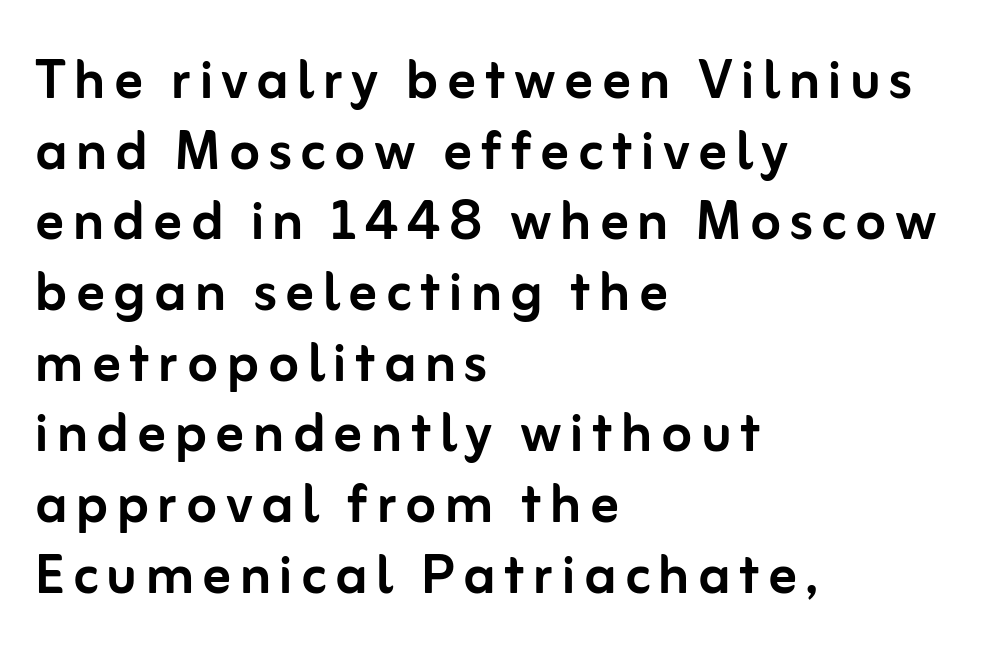
{"serif": "no", "italic": "no", "width": "normal", "stroke_contrast": "low", "x_height": "medium", "monospaced": "no", "underline": "no", "align": "left", "line_spacing": "tight", "line_spacing_ratio": 1.01, "glyph_px": 70}
